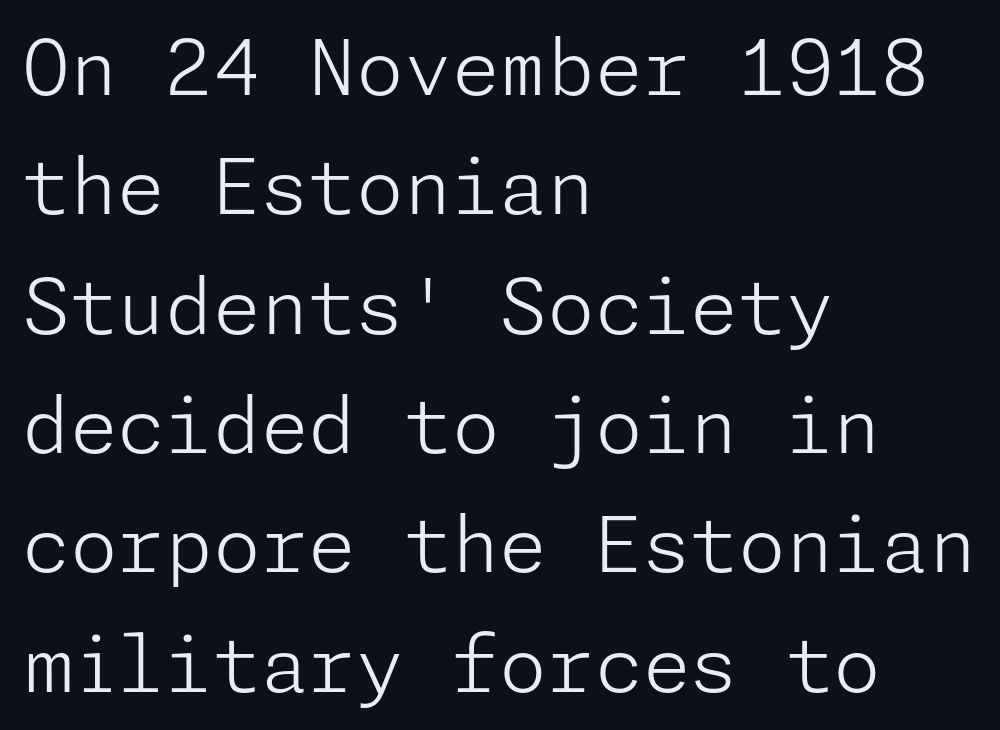
The image shows 77 px light sans-serif type, upright; set left-aligned, normal line spacing (1.55x), normal letter spacing, not underlined; low stroke contrast and a medium x-height.
